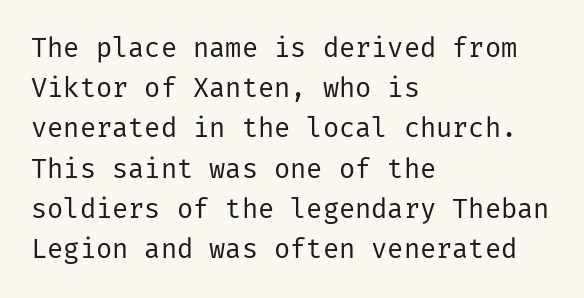
Q: Is the text bold? A: No.
Q: Is the text italic (slanted)? A: No, it is upright.
Q: Is the text underlined? A: No.
Q: How is the paragraph aligned? A: Left-aligned.
Q: Is the spacing between letters normal or unusually wide? A: Normal.
Q: Is the spacing between lines tight, normal or loose? A: Normal.
